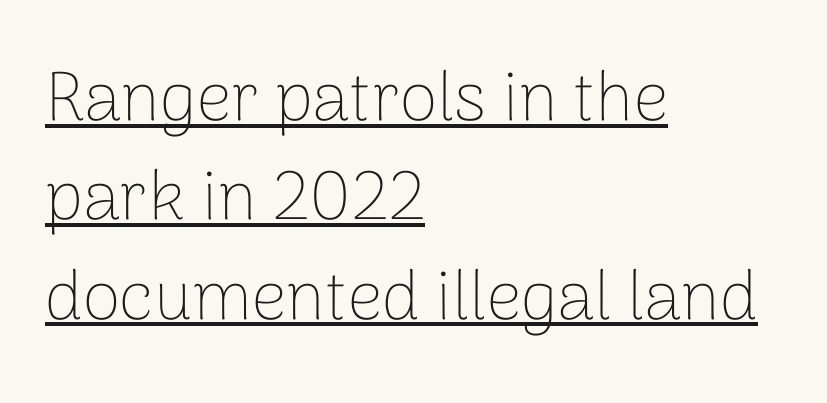
Is there much room between lines? A standard amount, neither cramped nor airy. Tracking value appears to be zero — textbook default spacing. Rendered with straight, roman letterforms. The face used here is a sans, in the tradition of grotesques and geometrics.
